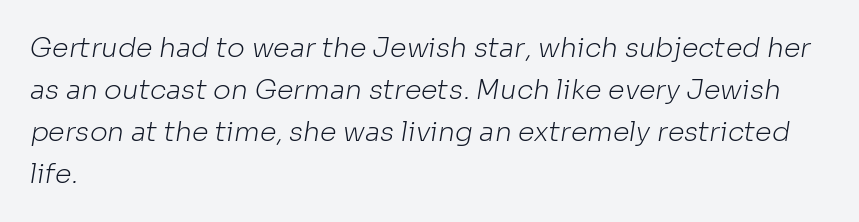
{"bold": "no", "underline": "no", "align": "left", "line_spacing": "normal", "line_spacing_ratio": 1.56, "letter_spacing": "normal", "letter_spacing_em": 0.0, "glyph_px": 27}
